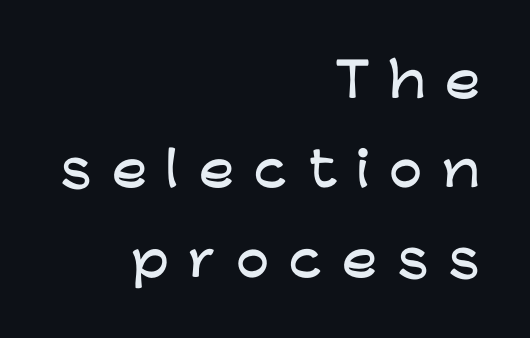
The image shows 47 px wide sans-serif type, upright; set right-aligned, loose line spacing (1.9x), unusually wide letter spacing (+0.42 em), not underlined; low stroke contrast and a medium x-height.
